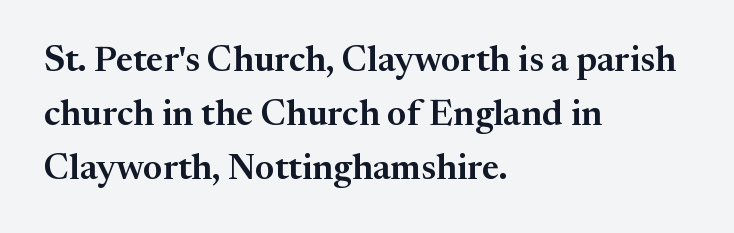
Q: Is the text italic (slanted)? A: No, it is upright.
Q: Is the typeface a serif or a sans-serif typeface? A: Serif.
Q: Is the text underlined? A: No.
Q: How is the paragraph aligned? A: Left-aligned.
Q: Is the spacing between letters normal or unusually wide? A: Normal.
Q: Is the spacing between lines tight, normal or loose? A: Normal.
Q: Width (condensed, normal, or wide)? A: Normal.
Q: Stroke contrast? A: Medium.
Q: x-height? A: Medium.
Q: Monospaced? A: No.
